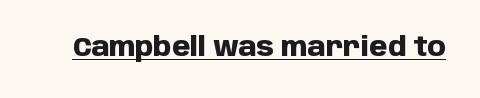
The image shows 26 px bold type, upright; set normal letter spacing, underlined.
